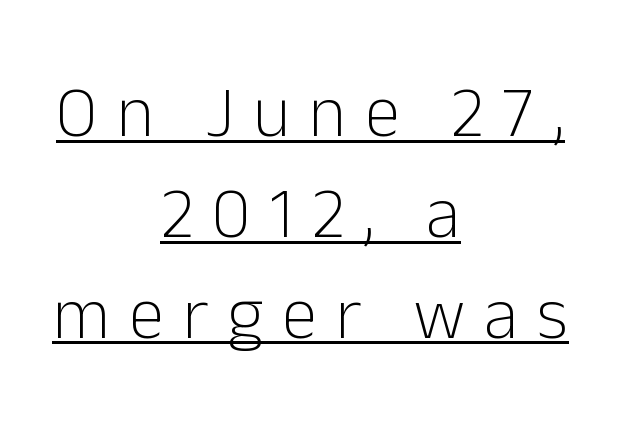
The rendering positions every line midway between the sides. These lines are composed in type without serifs. Ordinary non-slanted type is in use. You could not count columns in this text — the font is proportionally spaced. The leading is moderate, giving the passage an even texture.
